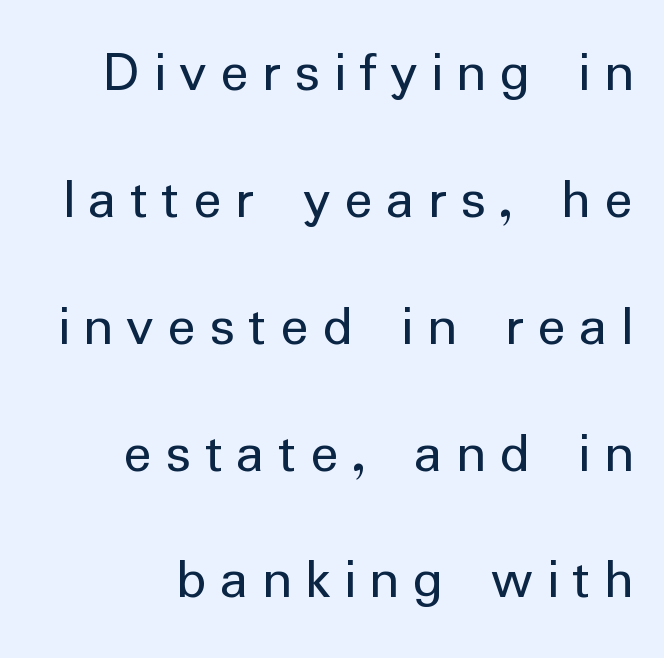
Q: Is the text bold? A: No.
Q: Is the text italic (slanted)? A: No, it is upright.
Q: Is the typeface a serif or a sans-serif typeface? A: Sans-serif.
Q: Is the text underlined? A: No.
Q: How is the paragraph aligned? A: Right-aligned.
Q: Is the spacing between letters normal or unusually wide? A: Unusually wide.
Q: Is the spacing between lines tight, normal or loose? A: Loose.
Q: Width (condensed, normal, or wide)? A: Normal.
Q: Stroke contrast? A: Low.
Q: x-height? A: Medium.
Q: Monospaced? A: No.
